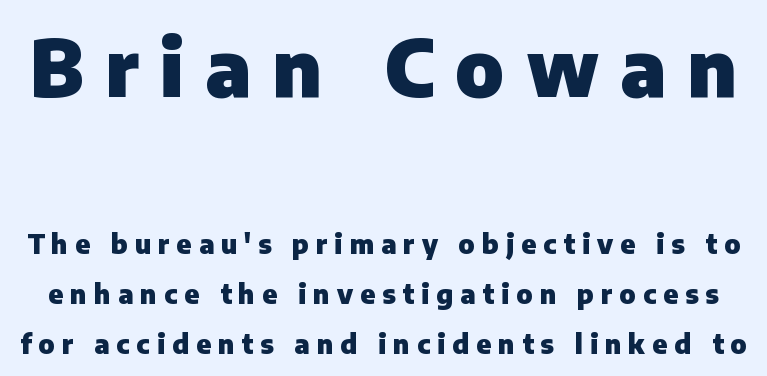
The image shows 78 px heavy sans-serif type, upright; set loose line spacing (1.91x), unusually wide letter spacing (+0.27 em), not underlined; the first (top) block is 3.0x larger; low stroke contrast and a medium x-height.
